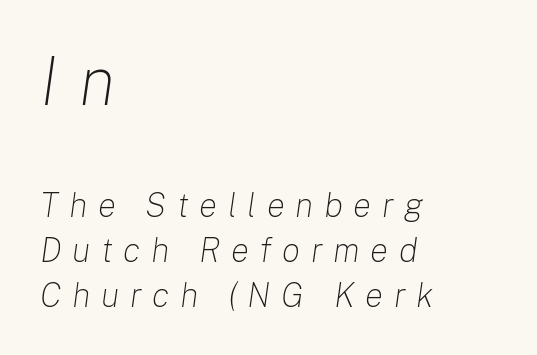
{"italic": "yes", "lean": "right", "slant_degrees": 8, "bold": "no", "weight": "light", "width": "normal", "stroke_contrast": "low", "x_height": "medium", "monospaced": "no", "underline": "no", "align": "left", "line_spacing": "normal", "line_spacing_ratio": 1.32, "letter_spacing": "wide", "letter_spacing_em": 0.31, "larger_block": "first", "size_ratio": 2.0, "glyph_px": 68}
